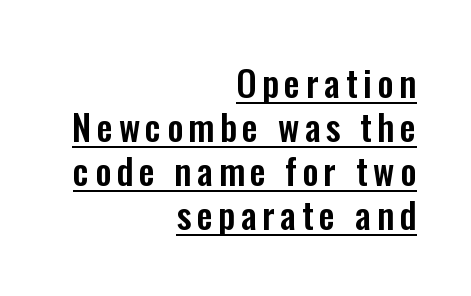
{"serif": "no", "italic": "no", "width": "condensed", "stroke_contrast": "low", "x_height": "medium", "monospaced": "no", "underline": "yes", "align": "right", "line_spacing_ratio": 1.22, "glyph_px": 36}
